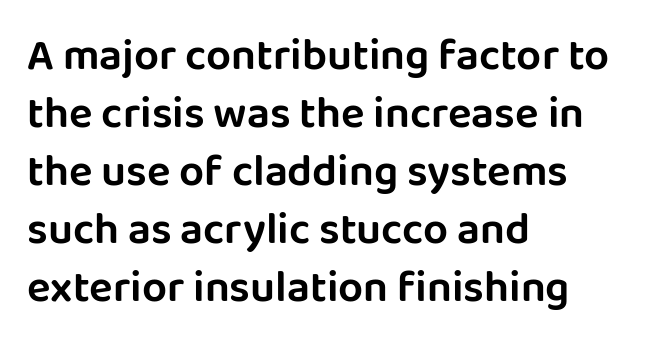
The image shows 44 px sans-serif type, upright; set left-aligned, normal line spacing (1.32x), normal letter spacing, not underlined; low stroke contrast and a large x-height.
